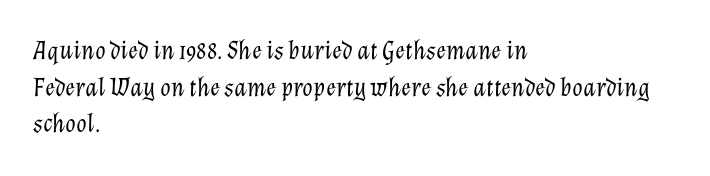
Q: Is the text bold? A: No.
Q: Is the text italic (slanted)? A: Yes, it leans right by about 12 degrees.
Q: Is the text underlined? A: No.
Q: How is the paragraph aligned? A: Left-aligned.
Q: Is the spacing between letters normal or unusually wide? A: Normal.
Q: Is the spacing between lines tight, normal or loose? A: Normal.
